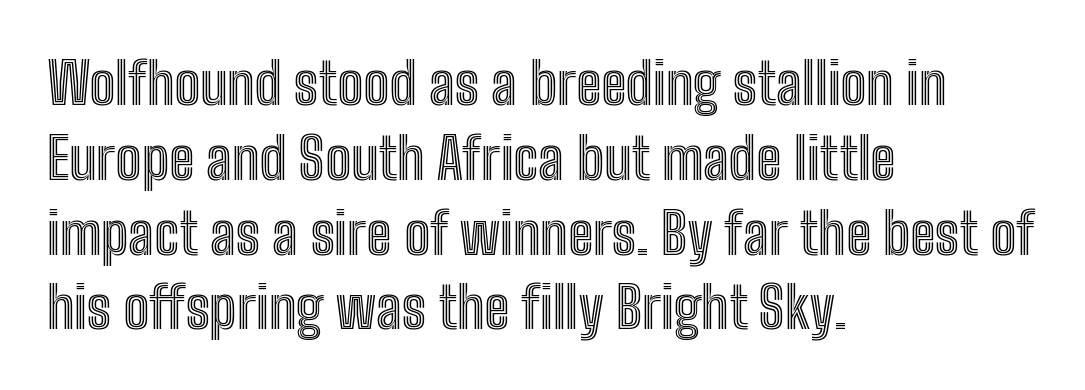
Q: Is the text italic (slanted)? A: No, it is upright.
Q: Is the text underlined? A: No.
Q: How is the paragraph aligned? A: Left-aligned.
Q: Is the spacing between letters normal or unusually wide? A: Normal.
Q: Is the spacing between lines tight, normal or loose? A: Normal.
Q: Width (condensed, normal, or wide)? A: Condensed.
Q: x-height? A: Medium.
Q: Monospaced? A: No.
